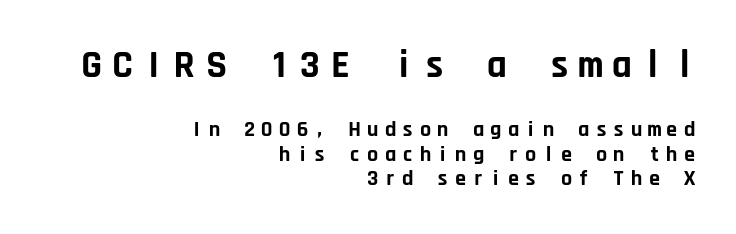
The image shows 39 px bold sans-serif type, upright, monospaced; set right-aligned, tight line spacing (1.12x), unusually wide letter spacing (+0.2 em), not underlined; the first (top) block is 1.77x larger; low stroke contrast and a large x-height.
